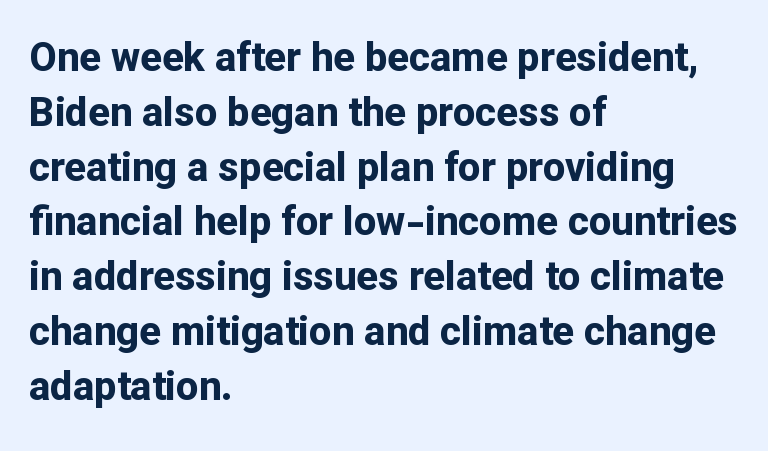
Q: Is the text bold? A: Yes.
Q: Is the text italic (slanted)? A: No, it is upright.
Q: Is the typeface a serif or a sans-serif typeface? A: Sans-serif.
Q: Is the text underlined? A: No.
Q: How is the paragraph aligned? A: Left-aligned.
Q: Is the spacing between letters normal or unusually wide? A: Normal.
Q: Is the spacing between lines tight, normal or loose? A: Normal.
Q: Width (condensed, normal, or wide)? A: Normal.
Q: Stroke contrast? A: Low.
Q: x-height? A: Medium.
Q: Monospaced? A: No.
